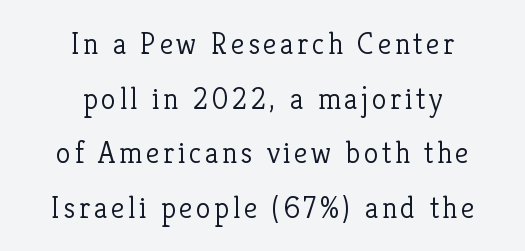
Q: Is the text bold? A: No.
Q: Is the text italic (slanted)? A: No, it is upright.
Q: Is the typeface a serif or a sans-serif typeface? A: Serif.
Q: Is the text underlined? A: No.
Q: How is the paragraph aligned? A: Centered.
Q: Width (condensed, normal, or wide)? A: Normal.
Q: Stroke contrast? A: Low.
Q: x-height? A: Medium.
Q: Monospaced? A: No.
